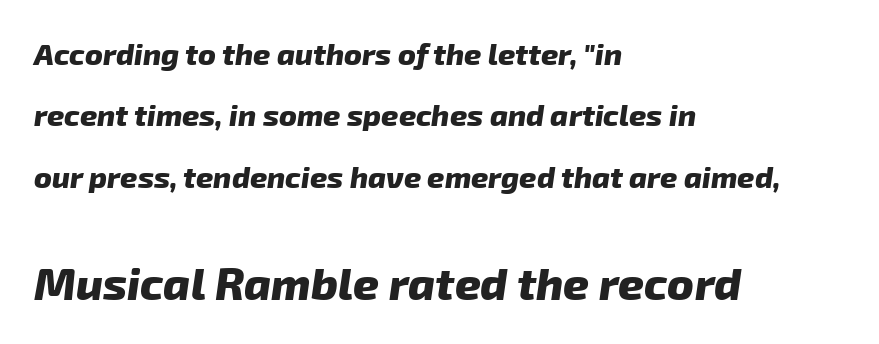
{"serif": "no", "bold": "yes", "weight": "heavy", "width": "normal", "stroke_contrast": "low", "x_height": "medium", "monospaced": "no", "underline": "no", "align": "left", "line_spacing": "loose", "line_spacing_ratio": 2.05, "letter_spacing": "normal", "letter_spacing_em": 0.0, "larger_block": "second", "size_ratio": 1.5, "glyph_px": 45}
